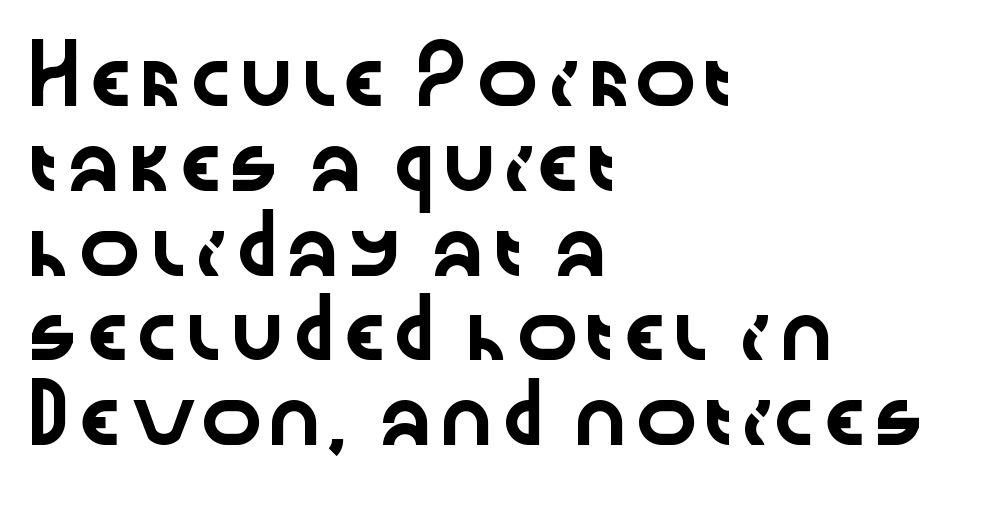
Q: Is the text italic (slanted)? A: No, it is upright.
Q: Is the typeface a serif or a sans-serif typeface? A: Sans-serif.
Q: Is the text underlined? A: No.
Q: How is the paragraph aligned? A: Left-aligned.
Q: Is the spacing between letters normal or unusually wide? A: Normal.
Q: Is the spacing between lines tight, normal or loose? A: Normal.
Q: Width (condensed, normal, or wide)? A: Wide.
Q: Stroke contrast? A: Low.
Q: x-height? A: Medium.
Q: Monospaced? A: No.
